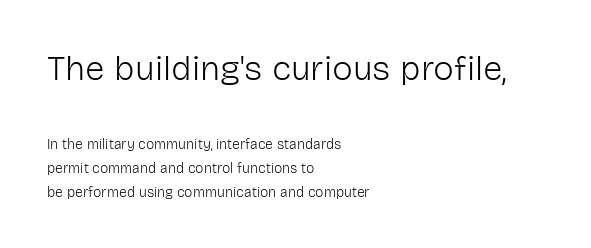
Italic? Not at all — the glyphs are vertical. Nobody drew a line under any word here. The letters look calm and open, with moderate or lighter stems. Does the type have serifs? No, each stem ends abruptly. Visually the block forms a straight wall on the left and a jagged coastline on the right.
